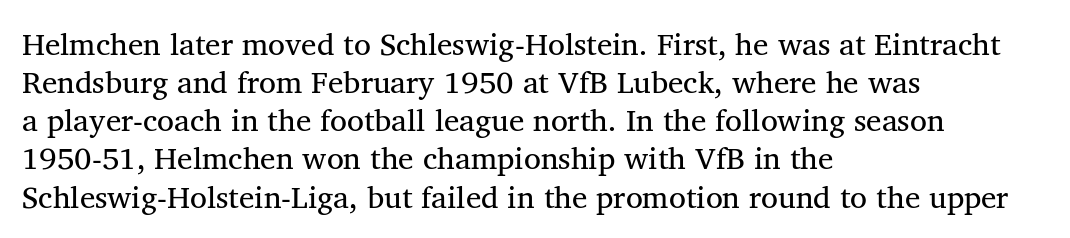
The text was rendered using a seriffed face with decorative stroke endings. Tracking here is standard; glyphs follow each other at the usual distance. The face looks like a standard text weight, possibly lighter. Nobody drew a line under any word here. Varying glyph widths throughout — classic text-font behaviour. Horizontally, the lines are justified to the leading edge only.
